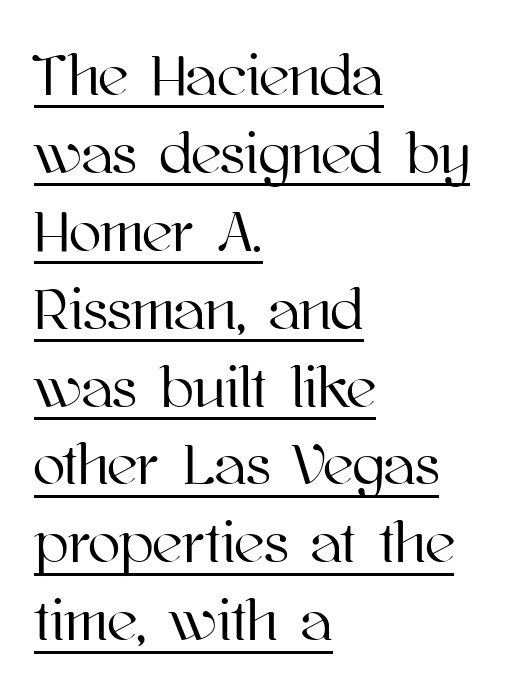
Q: Is the text italic (slanted)? A: No, it is upright.
Q: Is the text underlined? A: Yes.
Q: How is the paragraph aligned? A: Left-aligned.
Q: Is the spacing between letters normal or unusually wide? A: Normal.
Q: Is the spacing between lines tight, normal or loose? A: Normal.
Q: Width (condensed, normal, or wide)? A: Normal.
Q: Stroke contrast? A: High.
Q: x-height? A: Medium.
Q: Monospaced? A: No.
